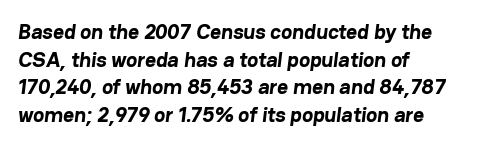
Q: Is the text bold? A: Yes.
Q: Is the text underlined? A: No.
Q: How is the paragraph aligned? A: Left-aligned.
Q: Is the spacing between letters normal or unusually wide? A: Normal.
Q: Is the spacing between lines tight, normal or loose? A: Normal.
